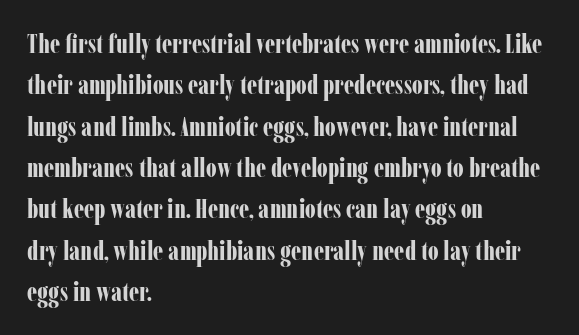
{"italic": "no", "bold": "yes", "underline": "no", "align": "left", "line_spacing": "normal", "line_spacing_ratio": 1.53, "letter_spacing": "normal", "letter_spacing_em": 0.0, "glyph_px": 27}
